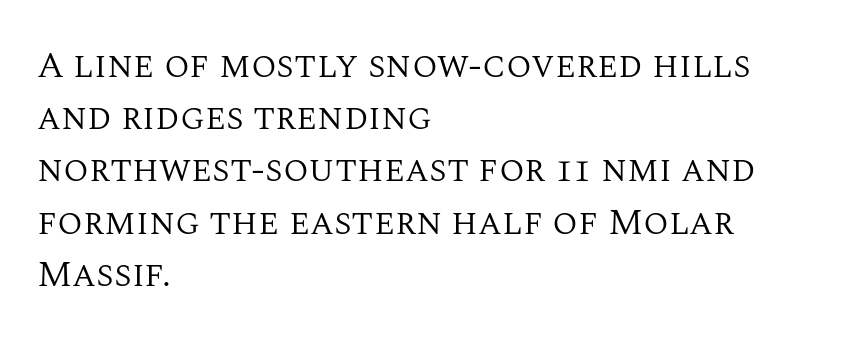
Q: Is the text bold? A: No.
Q: Is the text italic (slanted)? A: No, it is upright.
Q: Is the typeface a serif or a sans-serif typeface? A: Serif.
Q: Is the text underlined? A: No.
Q: How is the paragraph aligned? A: Left-aligned.
Q: Is the spacing between letters normal or unusually wide? A: Normal.
Q: Is the spacing between lines tight, normal or loose? A: Normal.
Q: Width (condensed, normal, or wide)? A: Normal.
Q: Stroke contrast? A: Medium.
Q: x-height? A: Large.
Q: Monospaced? A: No.
